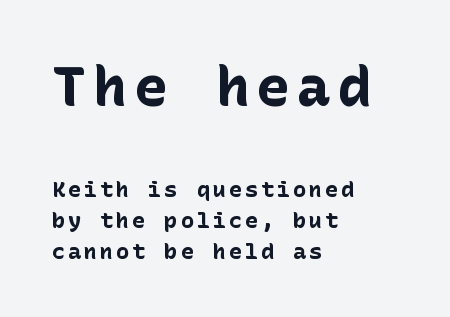
Q: Is the text bold? A: Yes.
Q: Is the text italic (slanted)? A: No, it is upright.
Q: Is the typeface a serif or a sans-serif typeface? A: Sans-serif.
Q: Is the text underlined? A: No.
Q: How is the paragraph aligned? A: Left-aligned.
Q: Is the spacing between lines tight, normal or loose? A: Normal.
Q: Which block of text is set in a larger size, the first (top) or the second (bottom)? A: The first (top) one.
Q: Width (condensed, normal, or wide)? A: Normal.
Q: Stroke contrast? A: Low.
Q: x-height? A: Medium.
